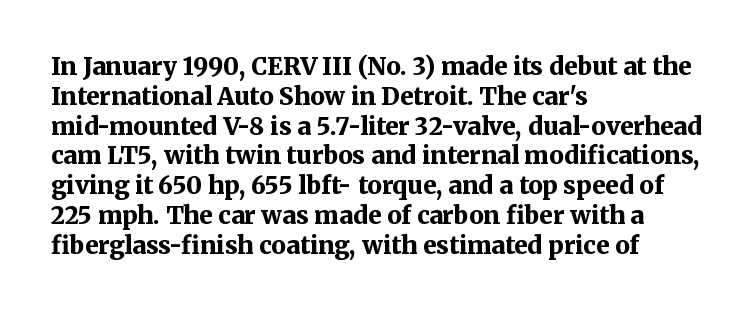
Q: Is the text bold? A: Yes.
Q: Is the text italic (slanted)? A: No, it is upright.
Q: Is the text underlined? A: No.
Q: How is the paragraph aligned? A: Left-aligned.
Q: Is the spacing between letters normal or unusually wide? A: Normal.
